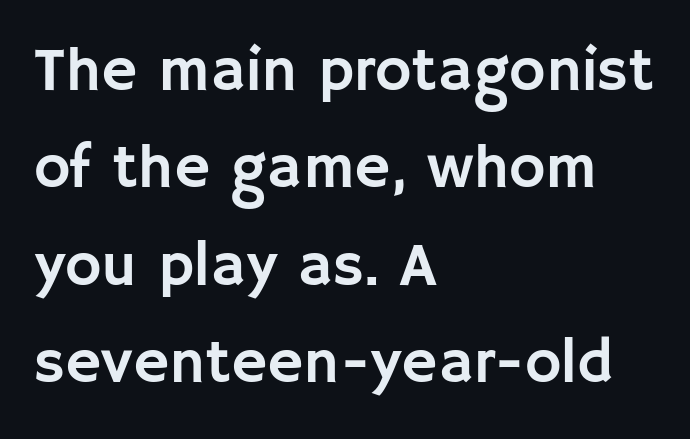
{"serif": "no", "italic": "no", "width": "normal", "stroke_contrast": "low", "x_height": "large", "monospaced": "no", "underline": "no", "align": "left", "line_spacing": "normal", "line_spacing_ratio": 1.57, "letter_spacing": "normal", "letter_spacing_em": 0.0, "glyph_px": 62}
